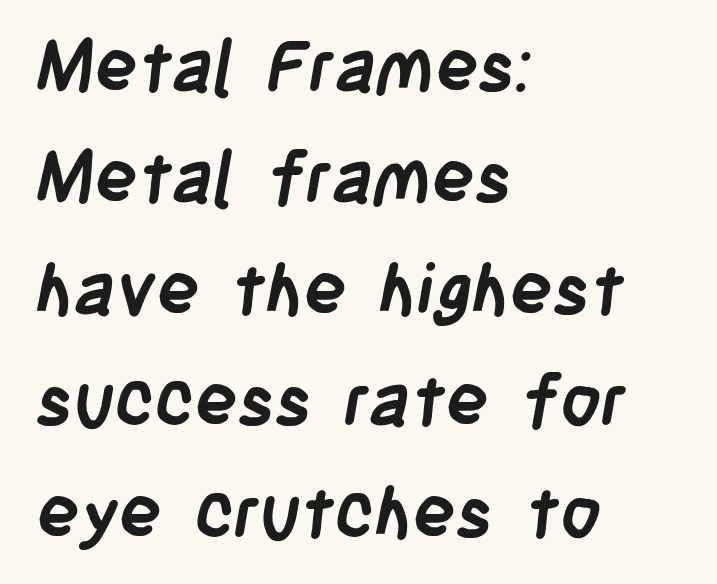
Q: Is the text bold? A: Yes.
Q: Is the typeface a serif or a sans-serif typeface? A: Sans-serif.
Q: Is the text underlined? A: No.
Q: How is the paragraph aligned? A: Left-aligned.
Q: Is the spacing between letters normal or unusually wide? A: Normal.
Q: Is the spacing between lines tight, normal or loose? A: Normal.
Q: Width (condensed, normal, or wide)? A: Condensed.
Q: Stroke contrast? A: Low.
Q: x-height? A: Large.
Q: Monospaced? A: No.
